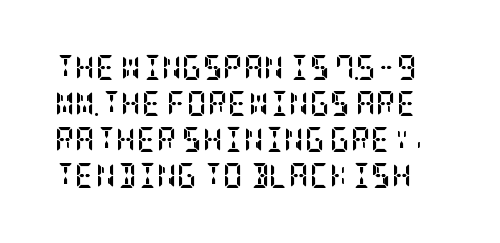
It's the straight-up-and-down kind of type. Short note: letters normally spaced. Glance below the letters and you will spot only blank space. A normal amount of white space separates one row of letters from the next.
